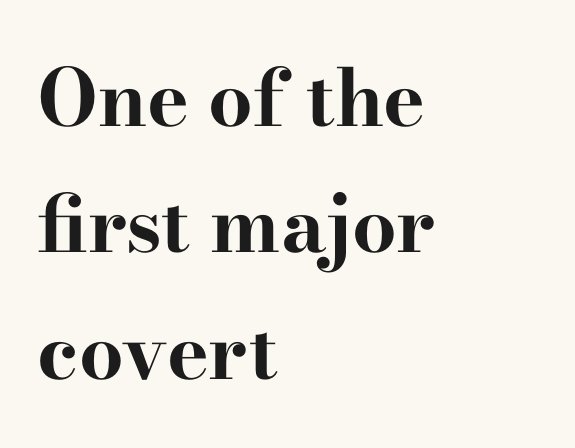
The image shows 79 px bold, wide serif type, upright; set left-aligned, normal line spacing (1.6x), normal letter spacing, not underlined; high stroke contrast and a small x-height.
